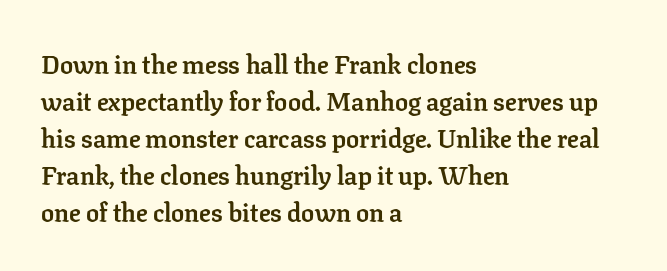
These words are printed bold, with thick strokes throughout. Between one letter and the next there's only the usual sliver of space. The letters stand straight up with perfectly vertical stems. The rendering anchors every line to the left-hand side. The leading is moderate, giving the passage an even texture.
